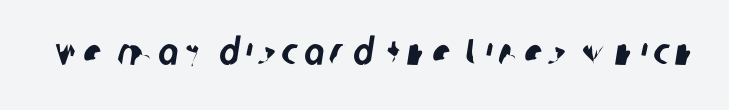
The face used here is proportionally spaced, like ordinary book or web type. Underlining? Definitely not there. Regarding serifs, this sample does without them.
